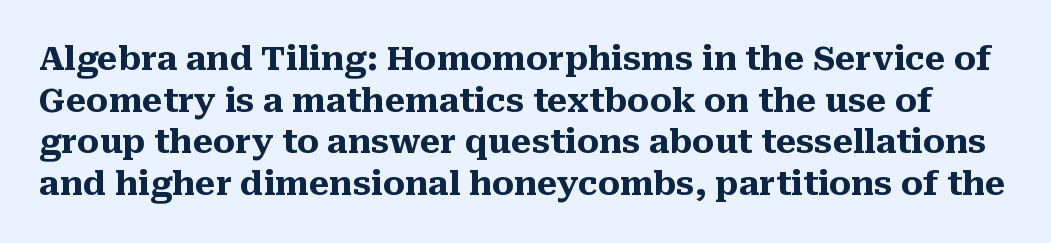
Plenty of ink on the page — the face is bold. Between one letter and the next there's only the usual sliver of space. Do the characters align in a grid? No, the font is proportional. The string is rendered with underlining switched off. A roman cut, with each character standing at attention.
